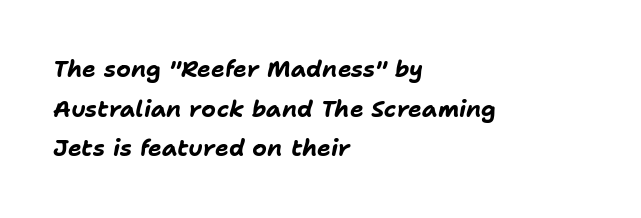
This is oblique type, the kind used for emphasis or titles. Visually the block forms a straight wall on the left and a jagged coastline on the right. These lines keep a tight, regular rhythm from letter to letter. The baseline area is clear. The strokes are fattened all the way to bold.
